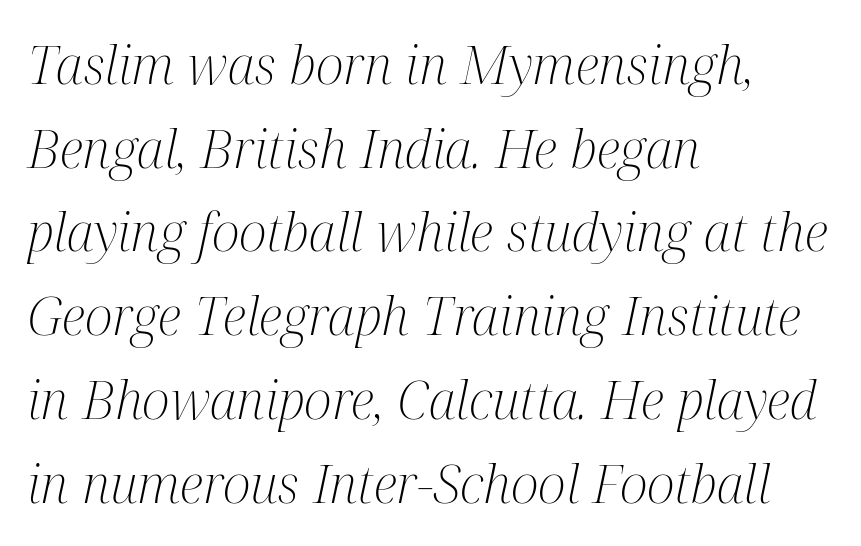
{"serif": "yes", "italic": "yes", "lean": "right", "slant_degrees": 12, "bold": "no", "weight": "light", "width": "condensed", "stroke_contrast": "medium", "x_height": "medium", "monospaced": "no", "underline": "no", "align": "left", "line_spacing": "normal", "line_spacing_ratio": 1.58, "letter_spacing": "normal", "letter_spacing_em": 0.0, "glyph_px": 53}
